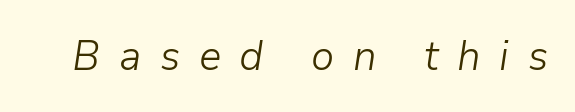
{"italic": "yes", "lean": "right", "slant_degrees": 9, "bold": "no", "weight": "light", "width": "normal", "stroke_contrast": "low", "x_height": "medium", "monospaced": "no", "underline": "no", "letter_spacing": "wide", "letter_spacing_em": 0.44, "glyph_px": 42}
